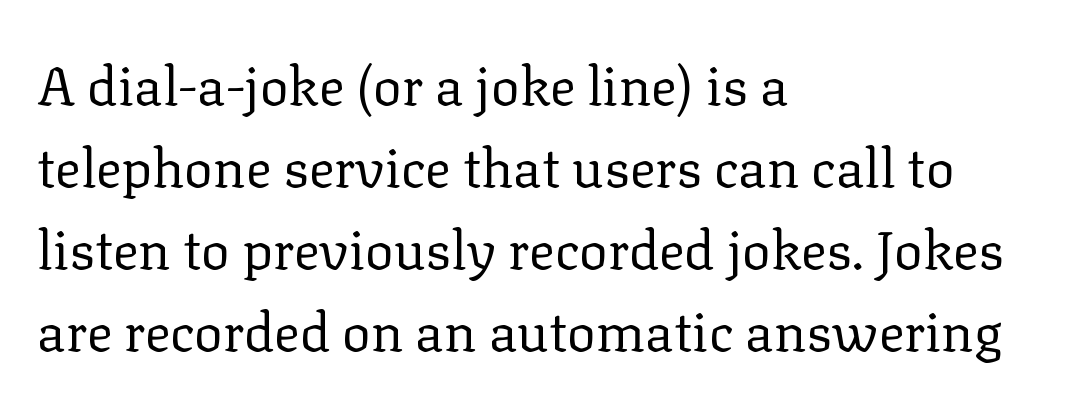
Every stem runs plumb, perpendicular to the baseline. The text was rendered using a seriffed face with decorative stroke endings. Compared with a centered layout, this one pins lines to the left instead. Spacing verdict: proportional, widths tailored to each character. The space between consecutive lines is moderate.
